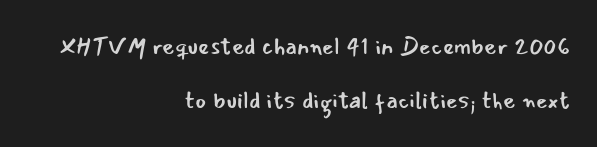
Q: Is the text bold? A: No.
Q: Is the text italic (slanted)? A: No, it is upright.
Q: Is the text underlined? A: No.
Q: How is the paragraph aligned? A: Right-aligned.
Q: Is the spacing between letters normal or unusually wide? A: Normal.
Q: Is the spacing between lines tight, normal or loose? A: Loose.
